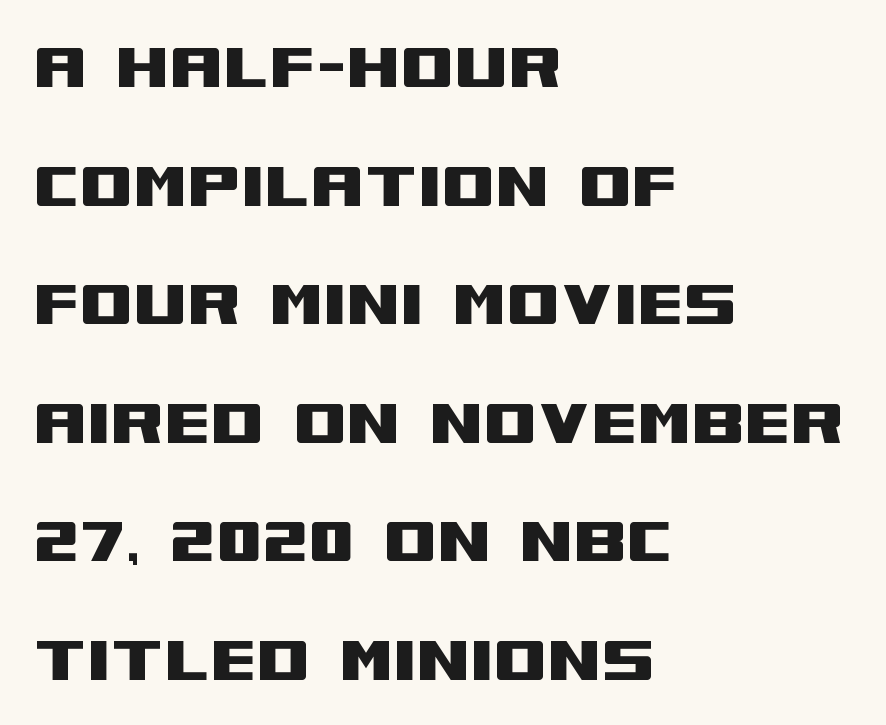
The image shows 77 px wide sans-serif type, upright; set left-aligned, normal line spacing (1.54x), normal letter spacing, not underlined; medium stroke contrast and a large x-height.
